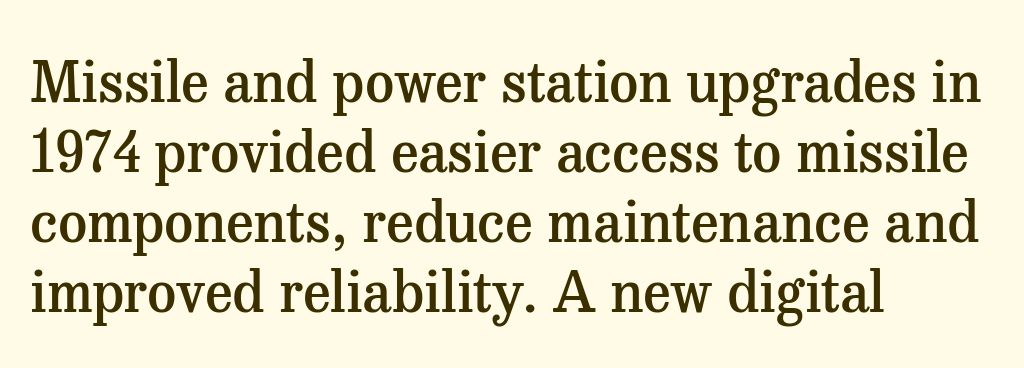
Standard letterfit; no display-style spreading of the glyphs. Designer's note — italics off, roman on. Underline: absent. The rendering anchors every line to the left-hand side.
